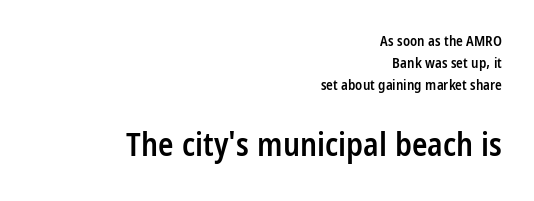
Q: Is the text bold? A: Semi-bold.
Q: Is the text italic (slanted)? A: No, it is upright.
Q: Is the typeface a serif or a sans-serif typeface? A: Sans-serif.
Q: Is the text underlined? A: No.
Q: How is the paragraph aligned? A: Right-aligned.
Q: Is the spacing between letters normal or unusually wide? A: Normal.
Q: Is the spacing between lines tight, normal or loose? A: Normal.
Q: Which block of text is set in a larger size, the first (top) or the second (bottom)? A: The second (bottom) one.
Q: Width (condensed, normal, or wide)? A: Condensed.
Q: Stroke contrast? A: Low.
Q: x-height? A: Large.
Q: Monospaced? A: No.
